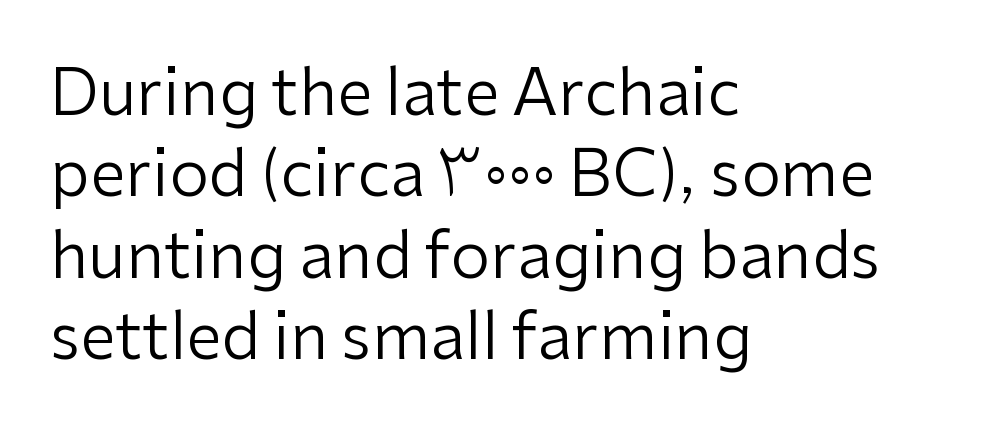
The image shows 64 px regular-weight sans-serif type, upright; set left-aligned, normal line spacing (1.27x), normal letter spacing, not underlined; low stroke contrast and a medium x-height.
